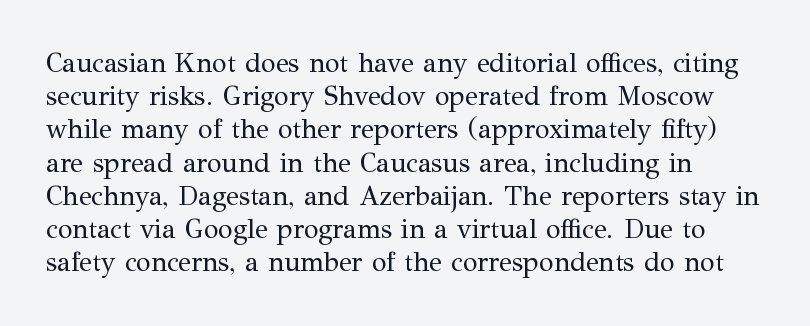
The image shows 27 px text type, upright; set line spacing 1.23x, normal letter spacing, not underlined.
